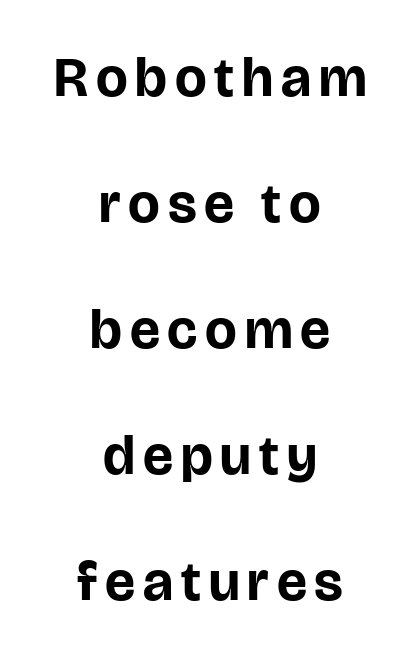
The image shows 56 px bold sans-serif type, upright; set centered, loose line spacing (2.25x), not underlined; low stroke contrast and a large x-height.
